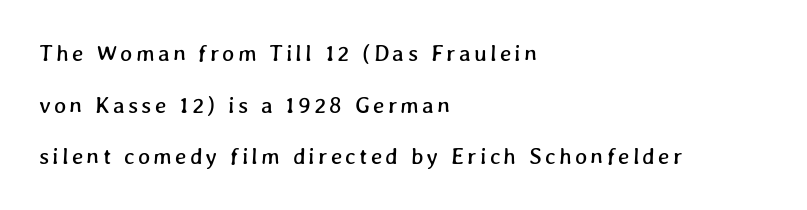
The image shows 23 px text type; set left-aligned, loose line spacing (2.25x), not underlined.
